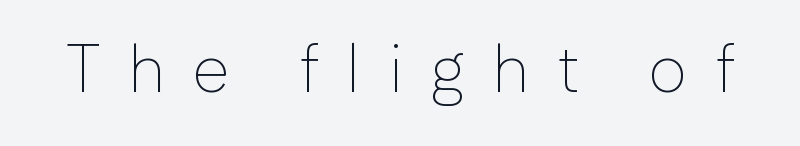
The image shows 67 px thin sans-serif type, upright; set unusually wide letter spacing (+0.41 em), not underlined; low stroke contrast and a medium x-height.
